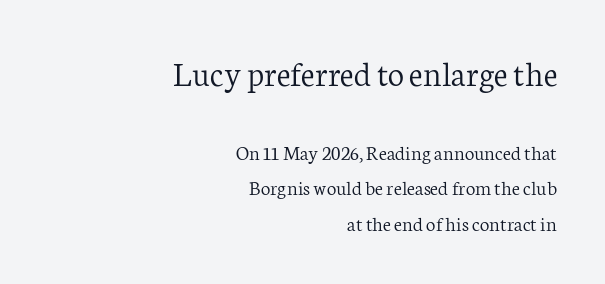
Q: Is the text bold? A: No.
Q: Is the text italic (slanted)? A: No, it is upright.
Q: Is the typeface a serif or a sans-serif typeface? A: Serif.
Q: Is the text underlined? A: No.
Q: How is the paragraph aligned? A: Right-aligned.
Q: Is the spacing between letters normal or unusually wide? A: Normal.
Q: Is the spacing between lines tight, normal or loose? A: Normal.
Q: Which block of text is set in a larger size, the first (top) or the second (bottom)? A: The first (top) one.
Q: Width (condensed, normal, or wide)? A: Normal.
Q: Stroke contrast? A: Low.
Q: x-height? A: Medium.
Q: Monospaced? A: No.
